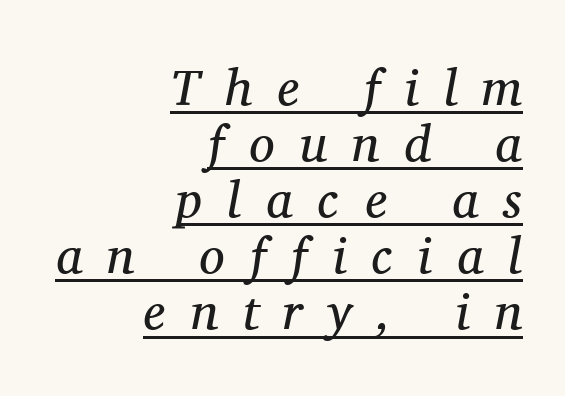
The image shows 51 px regular-weight serif type, italic (leaning right); set right-aligned, tight line spacing (1.1x), unusually wide letter spacing (+0.49 em), underlined; medium stroke contrast and a medium x-height.
